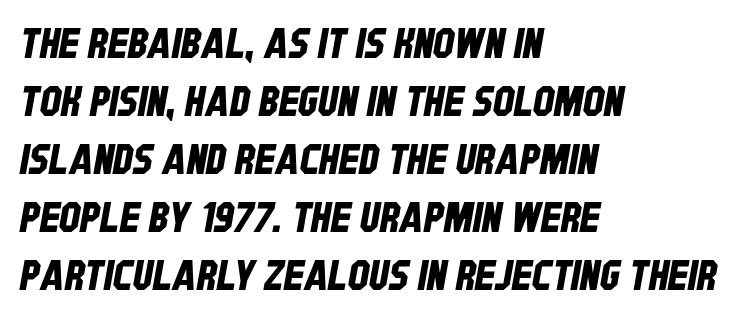
{"serif": "no", "width": "condensed", "stroke_contrast": "low", "x_height": "large", "monospaced": "no", "underline": "no", "align": "left", "line_spacing": "normal", "line_spacing_ratio": 1.38, "letter_spacing": "normal", "letter_spacing_em": 0.0, "glyph_px": 42}
